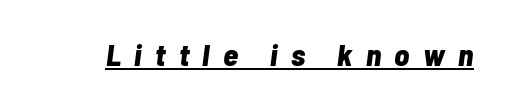
Q: Is the text bold? A: Yes.
Q: Is the text italic (slanted)? A: Yes, it leans right by about 7 degrees.
Q: Is the text underlined? A: Yes.
Q: Is the spacing between letters normal or unusually wide? A: Unusually wide.
Q: Width (condensed, normal, or wide)? A: Condensed.
Q: Stroke contrast? A: Low.
Q: x-height? A: Medium.
Q: Monospaced? A: No.
